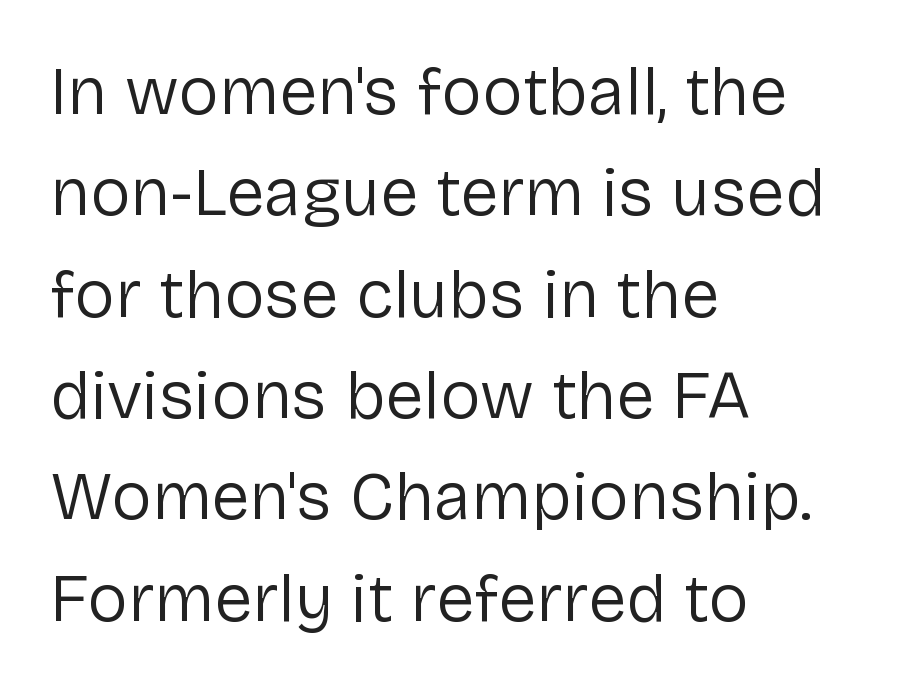
Looks like regular typesetting: each glyph gets only the width it needs. Upright lettering throughout. The typesetting does not lean heavy: it is not bold. If you measured baseline to baseline, you'd find a middling distance. Is the block centered? No — it sits flush against the left margin. Type style note: lacks serifs.
